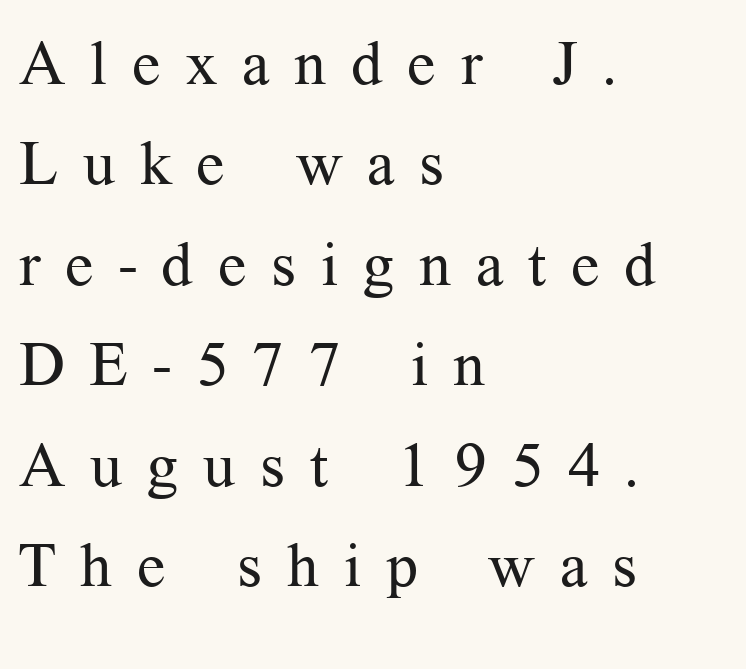
The passage shown is typed in a proportional face where columns would drift. Underlining? Definitely not there. Tracking here is generous; glyphs stand well apart from one another. Is there much room between lines? A standard amount, neither cramped nor airy. Designer's note — italics off, roman on.
